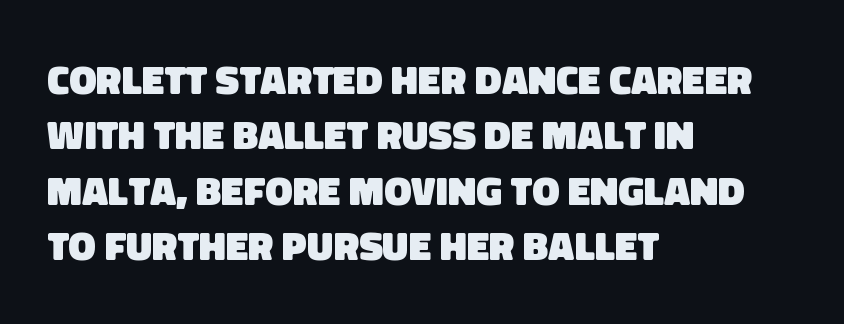
The image shows 41 px heavy sans-serif type; set left-aligned, normal line spacing (1.35x), normal letter spacing, not underlined; low stroke contrast and a large x-height.
